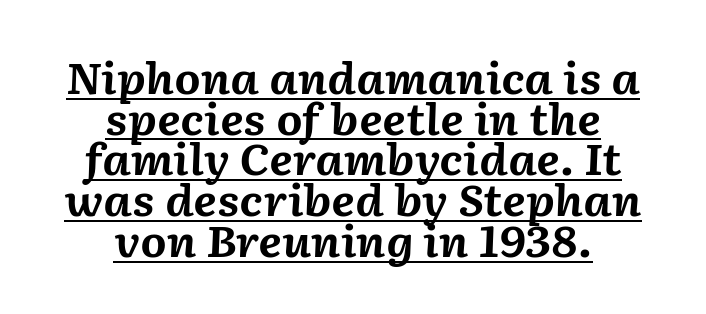
The image shows 42 px bold type, italic (leaning right); set centered, tight line spacing (0.97x), normal letter spacing, underlined; medium stroke contrast and a medium x-height.
